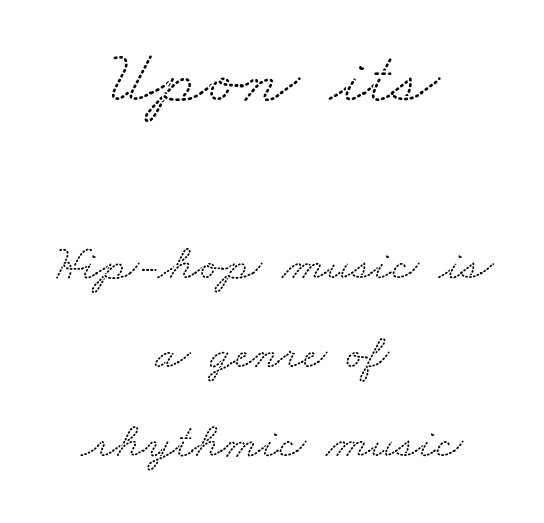
These lines are composed in type with serifs. Note the varied advance widths — an 'i' is clearly narrower than an 'm'. Does extra space separate the letters? No, they use regular spacing. The face used here appears at its bigger size in the upper chunk. No word sits above an underline.
